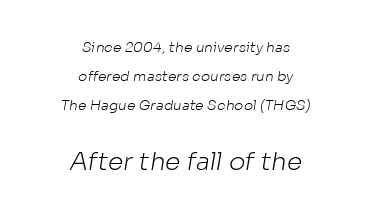
Q: Is the text bold? A: No.
Q: Is the text underlined? A: No.
Q: How is the paragraph aligned? A: Centered.
Q: Is the spacing between letters normal or unusually wide? A: Normal.
Q: Is the spacing between lines tight, normal or loose? A: Loose.
Q: Which block of text is set in a larger size, the first (top) or the second (bottom)? A: The second (bottom) one.
